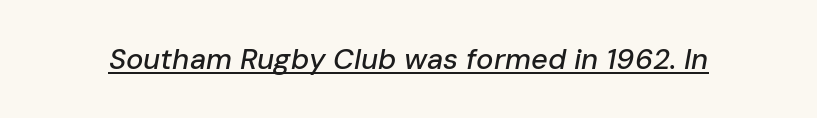
{"italic": "yes", "lean": "right", "slant_degrees": 10, "width": "normal", "stroke_contrast": "low", "x_height": "medium", "monospaced": "no", "underline": "yes", "letter_spacing": "normal", "letter_spacing_em": 0.0, "glyph_px": 29}
